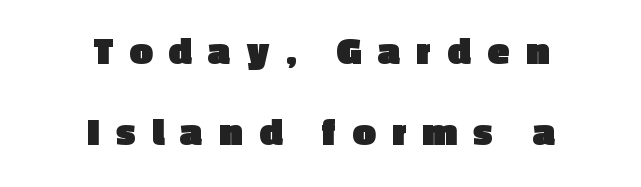
Q: Is the text bold? A: Yes.
Q: Is the text italic (slanted)? A: No, it is upright.
Q: Is the typeface a serif or a sans-serif typeface? A: Sans-serif.
Q: Is the text underlined? A: No.
Q: How is the paragraph aligned? A: Centered.
Q: Is the spacing between letters normal or unusually wide? A: Unusually wide.
Q: Is the spacing between lines tight, normal or loose? A: Loose.
Q: Width (condensed, normal, or wide)? A: Normal.
Q: x-height? A: Medium.
Q: Monospaced? A: No.
